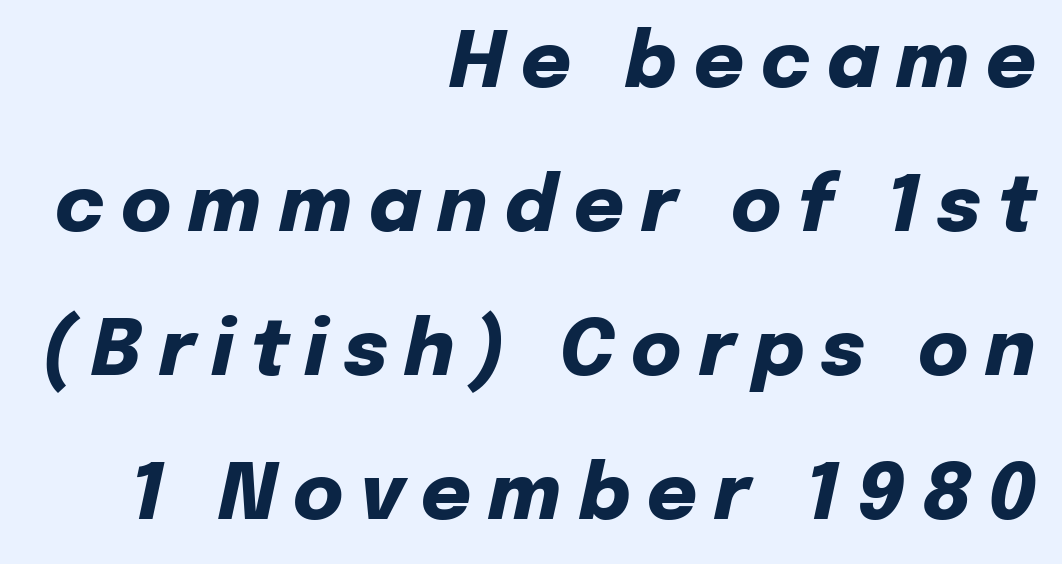
Display-style spreading of the glyphs; the letterfit is very open. Any mark beneath the type? The region is blank. Horizontal alignment here is rightward, an uncommon choice for prose. Every character sits at an angle, as italics do.
